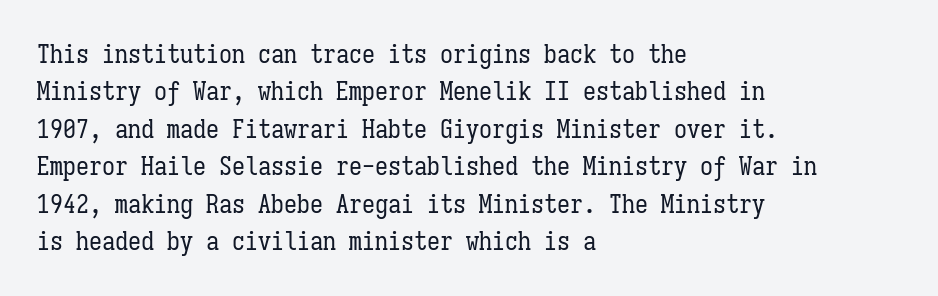
Q: Is the text bold? A: No.
Q: Is the text italic (slanted)? A: No, it is upright.
Q: Is the text underlined? A: No.
Q: How is the paragraph aligned? A: Left-aligned.
Q: Is the spacing between letters normal or unusually wide? A: Normal.
Q: Is the spacing between lines tight, normal or loose? A: Normal.
